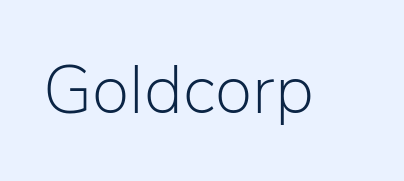
The image shows 69 px light sans-serif type, upright; set normal letter spacing, not underlined; low stroke contrast and a medium x-height.
